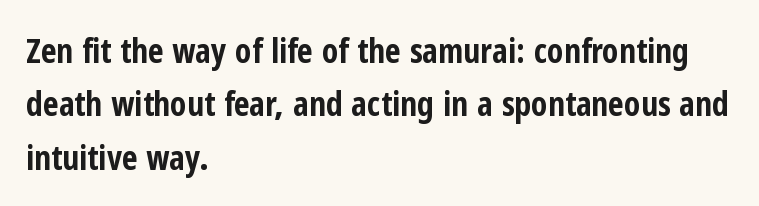
Strong, thick strokes mark this as bold type. The passage shown has conventional tracking throughout. The designer went with a sans here, leaving each stem footless. The gap between lines stays unmarked. Summary of vertical rhythm: regular, with standard interline spacing.
